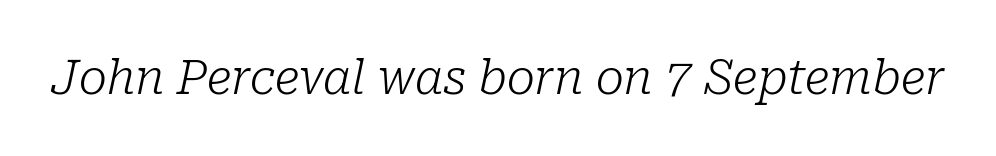
Q: Is the text bold? A: No.
Q: Is the text italic (slanted)? A: Yes, it leans right by about 10 degrees.
Q: Is the typeface a serif or a sans-serif typeface? A: Serif.
Q: Is the text underlined? A: No.
Q: Is the spacing between letters normal or unusually wide? A: Normal.
Q: Width (condensed, normal, or wide)? A: Normal.
Q: Stroke contrast? A: Low.
Q: x-height? A: Medium.
Q: Monospaced? A: No.
